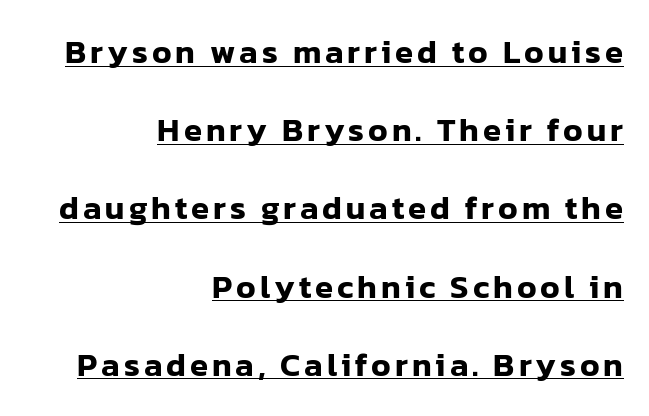
Q: Is the text italic (slanted)? A: No, it is upright.
Q: Is the typeface a serif or a sans-serif typeface? A: Sans-serif.
Q: Is the text underlined? A: Yes.
Q: How is the paragraph aligned? A: Right-aligned.
Q: Is the spacing between lines tight, normal or loose? A: Loose.
Q: Width (condensed, normal, or wide)? A: Normal.
Q: Stroke contrast? A: Low.
Q: x-height? A: Medium.
Q: Monospaced? A: No.
